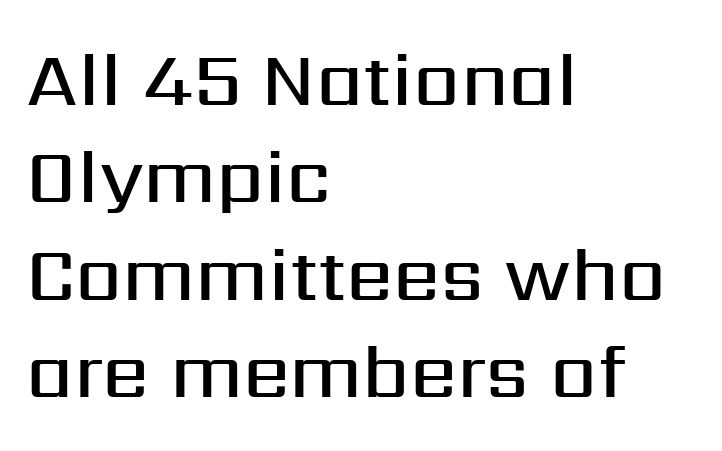
{"serif": "no", "italic": "no", "bold": "semi", "weight": "semibold", "width": "normal", "stroke_contrast": "medium", "x_height": "medium", "monospaced": "no", "underline": "no", "align": "left", "line_spacing": "normal", "line_spacing_ratio": 1.3, "letter_spacing": "normal", "letter_spacing_em": 0.0, "glyph_px": 75}
